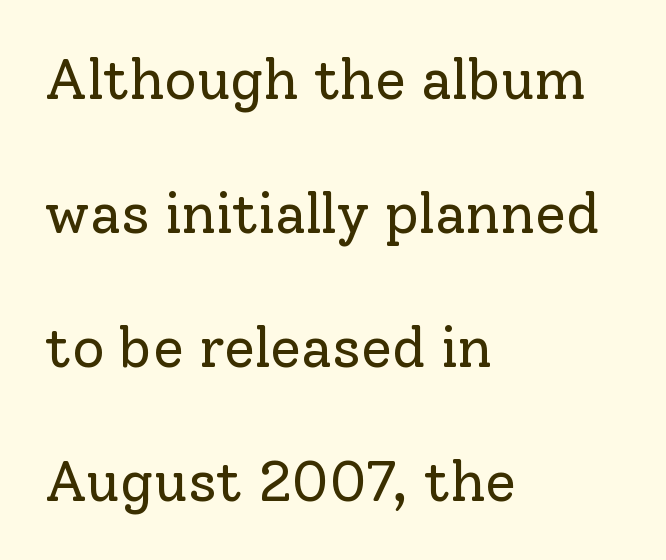
Posture: vertical. Anything drawn beneath the words? Only blank space. This reads as an unemphasized weight, regular at the heaviest. One glance says open: line gaps are wider than usual. There is no visible air inserted between adjacent glyphs.
